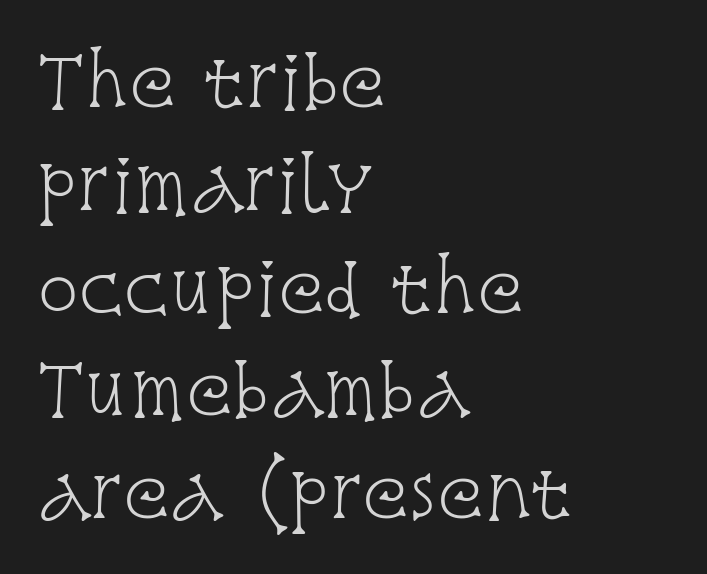
Bold? No — there's no thickening of the strokes. A serif font was chosen for this passage. A typesetter would call this proportional, since set widths differ per character. Which margin do the lines hug? The left one — the right edge is uneven.
